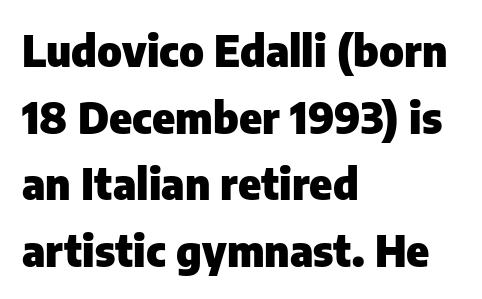
Does extra space separate the letters? No, they use regular spacing. The line-height multiplier appears to be the usual default. Looks like regular typesetting: each glyph gets only the width it needs. The font's upright variant was chosen for this text. Grotesque or geometric, the face here clearly has no serifs.
